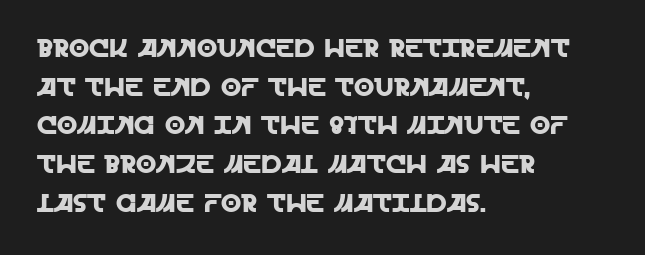
The image shows 26 px text type, upright; set left-aligned, normal line spacing (1.49x), normal letter spacing, not underlined.
